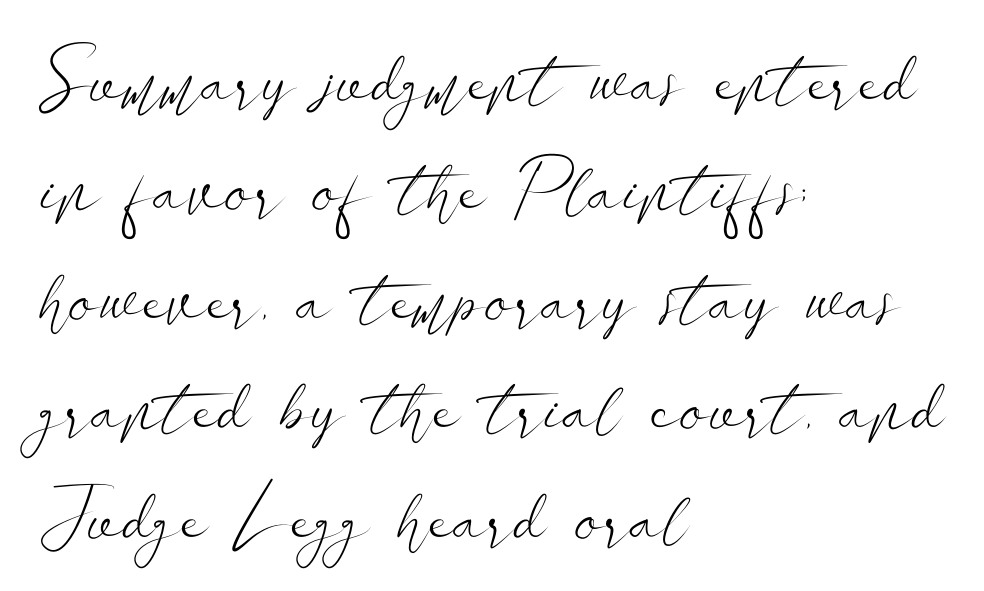
The passage shown is not underscored anywhere. This block has exactly the height ordinary leading produces. The ragged edge is on the right, which tells us the setting is flush left. The font is comparable to plain body text, perhaps lighter. Typographically, this falls in the sans-serif category.
